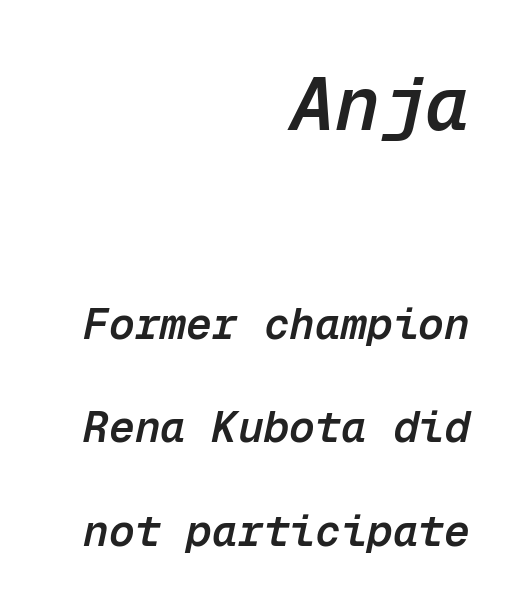
Tracking value appears to be zero — textbook default spacing. Type size steps down from the first block to the second. Quick note: interline space is abundant. Every character here occupies the same horizontal width, giving the sample a typewriter-like rhythm. The axis of the letterforms is tilted away from vertical.
